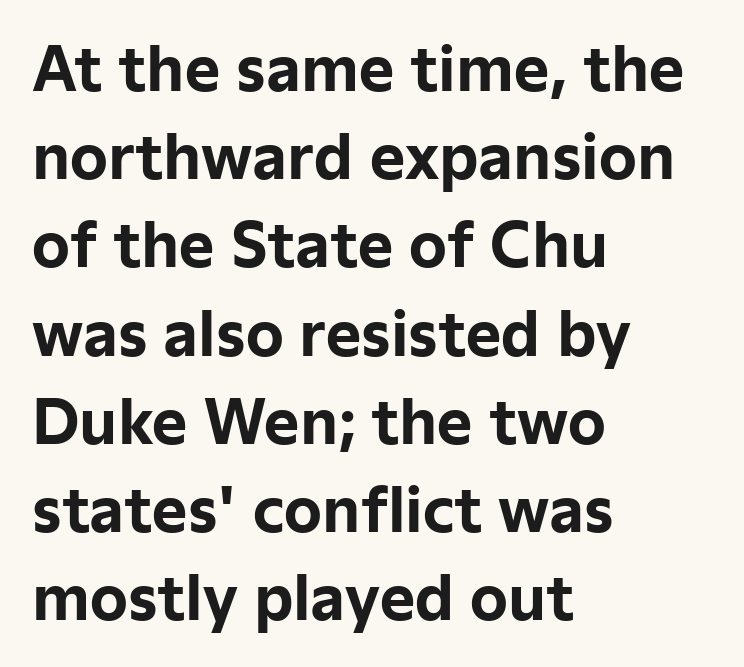
{"serif": "no", "italic": "no", "bold": "yes", "weight": "bold", "width": "normal", "stroke_contrast": "low", "x_height": "medium", "monospaced": "no", "underline": "no", "align": "left", "line_spacing": "normal", "line_spacing_ratio": 1.47, "letter_spacing": "normal", "letter_spacing_em": 0.0, "glyph_px": 60}
